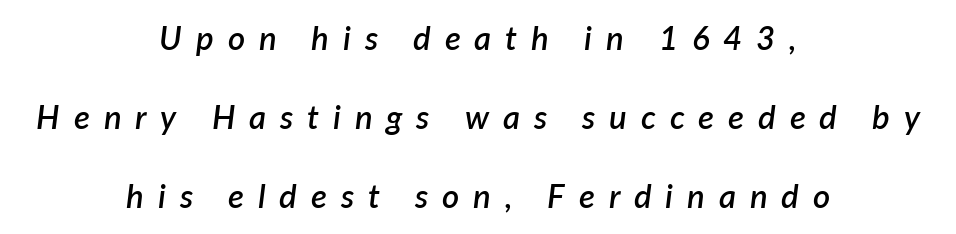
The image shows 33 px semibold type, italic (leaning right); set centered, loose line spacing (2.4x), unusually wide letter spacing (+0.42 em), not underlined; low stroke contrast and a medium x-height.
